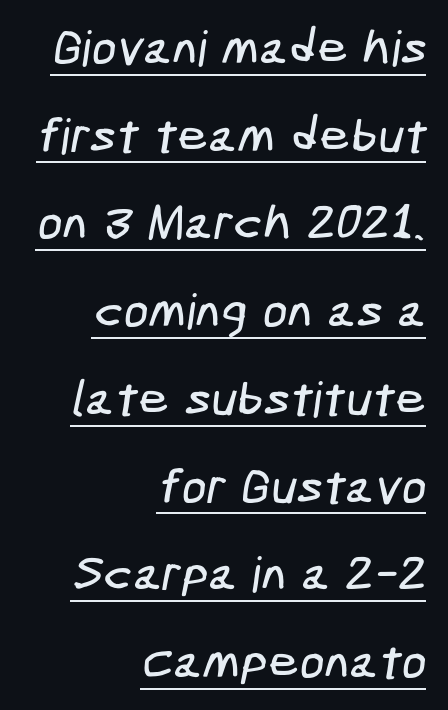
The image shows 49 px condensed sans-serif type; set right-aligned, line spacing 1.79x, normal letter spacing, underlined; low stroke contrast and a medium x-height.
